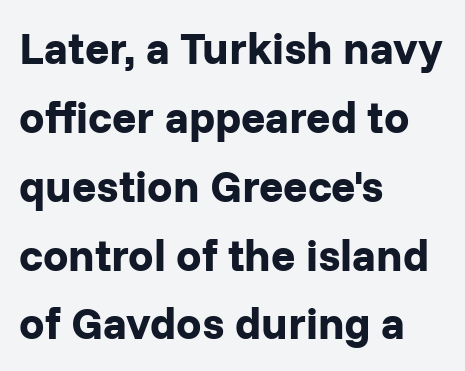
The image shows 45 px bold sans-serif type, upright; set left-aligned, normal line spacing (1.53x), normal letter spacing, not underlined; low stroke contrast and a medium x-height.
